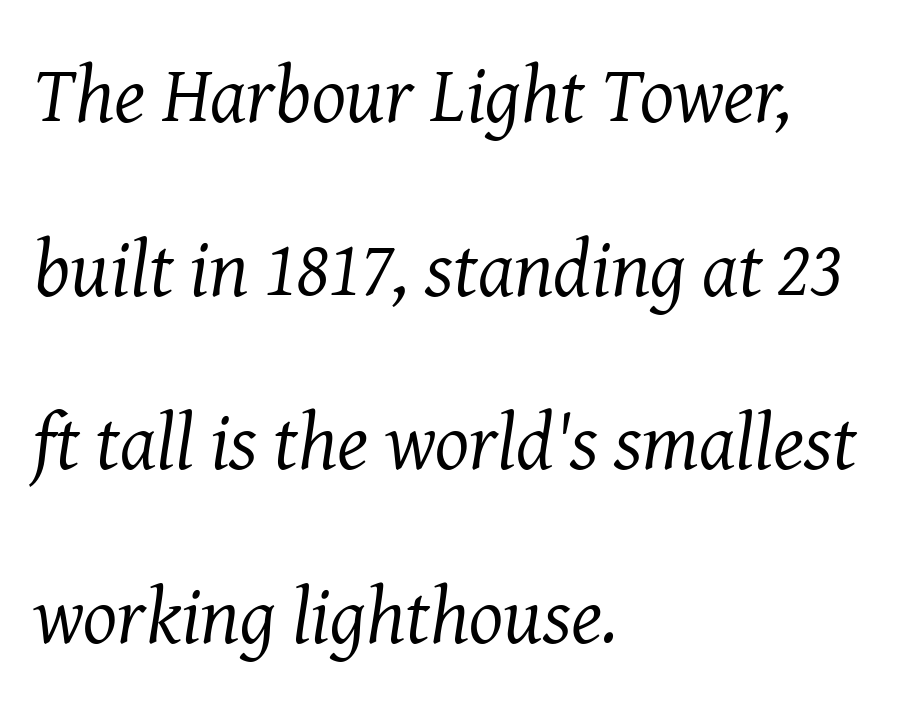
The image shows 80 px regular-weight serif type, italic (leaning right); set left-aligned, loose line spacing (2.17x), normal letter spacing, not underlined; medium stroke contrast and a medium x-height.
